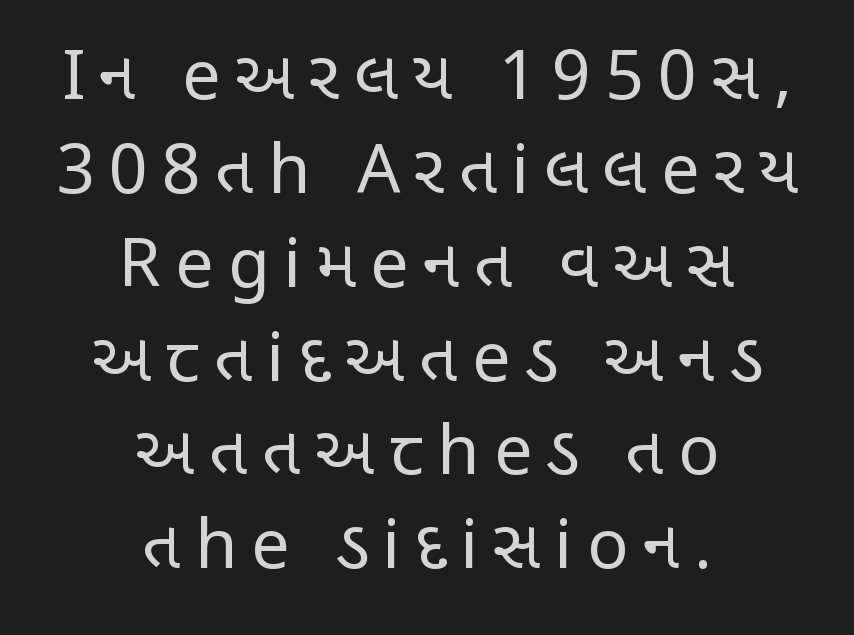
{"serif": "no", "italic": "no", "bold": "no", "weight": "regular", "width": "condensed", "stroke_contrast": "low", "x_height": "large", "monospaced": "no", "underline": "no", "align": "center", "line_spacing": "normal", "line_spacing_ratio": 1.38, "letter_spacing": "wide", "letter_spacing_em": 0.21, "glyph_px": 68}
